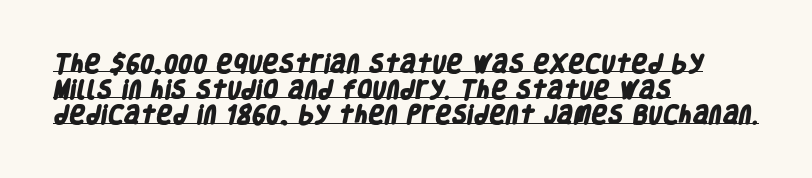
Q: Is the text bold? A: Yes.
Q: Is the text underlined? A: Yes.
Q: How is the paragraph aligned? A: Left-aligned.
Q: Is the spacing between letters normal or unusually wide? A: Normal.
Q: Is the spacing between lines tight, normal or loose? A: Normal.
